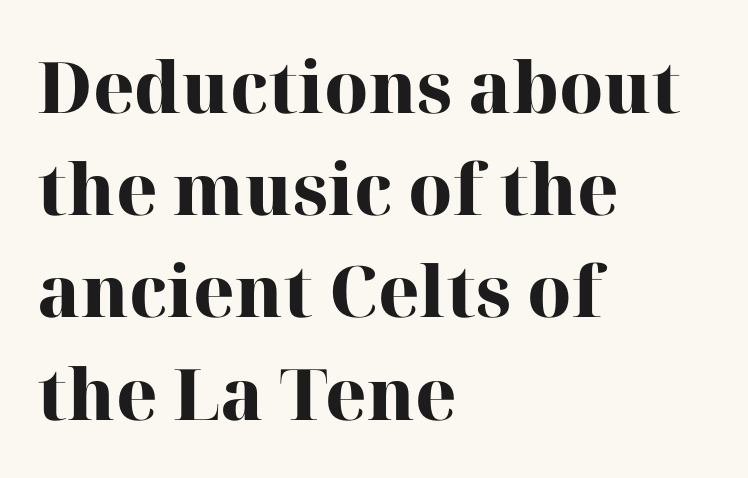
{"serif": "yes", "italic": "no", "bold": "yes", "weight": "heavy", "width": "normal", "stroke_contrast": "high", "x_height": "medium", "monospaced": "no", "underline": "no", "align": "left", "line_spacing": "normal", "line_spacing_ratio": 1.44, "letter_spacing": "normal", "letter_spacing_em": 0.0, "glyph_px": 71}
